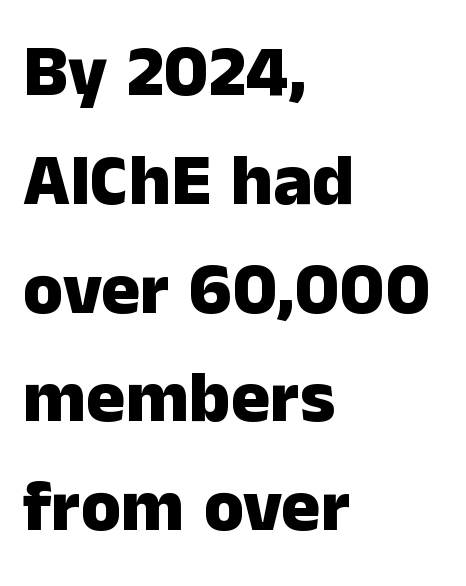
Students, this is bold: see how much ink each stroke carries. One-word summary of the alignment: left. Honestly, the row spacing looks completely unremarkable. Varying glyph widths throughout — classic text-font behaviour. Check the space under the baseline: it is left empty.
